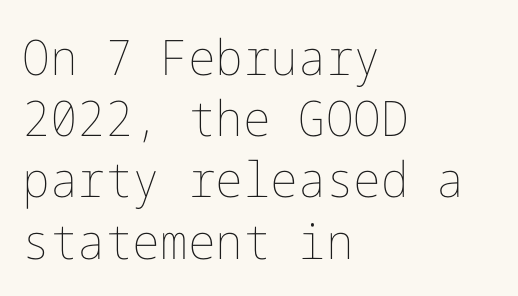
{"italic": "no", "bold": "no", "weight": "thin", "width": "normal", "stroke_contrast": "low", "x_height": "medium", "underline": "no", "align": "left", "line_spacing": "normal", "line_spacing_ratio": 1.25, "letter_spacing": "normal", "letter_spacing_em": 0.0, "glyph_px": 49}
